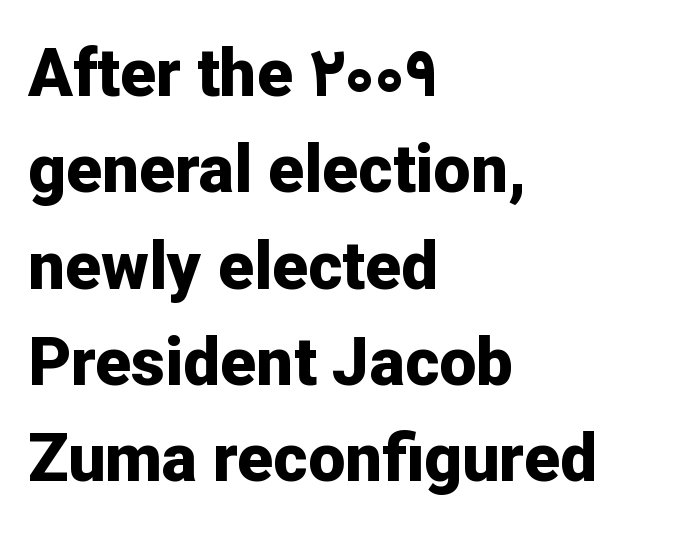
{"serif": "no", "italic": "no", "bold": "yes", "weight": "bold", "width": "normal", "stroke_contrast": "low", "x_height": "medium", "monospaced": "no", "underline": "no", "align": "left", "line_spacing": "normal", "line_spacing_ratio": 1.46, "letter_spacing": "normal", "letter_spacing_em": 0.0, "glyph_px": 66}
